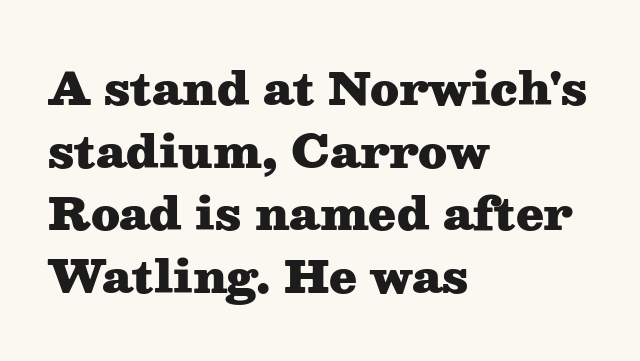
Q: Is the text bold? A: Yes.
Q: Is the text italic (slanted)? A: No, it is upright.
Q: Is the typeface a serif or a sans-serif typeface? A: Serif.
Q: Is the text underlined? A: No.
Q: How is the paragraph aligned? A: Left-aligned.
Q: Is the spacing between letters normal or unusually wide? A: Normal.
Q: Is the spacing between lines tight, normal or loose? A: Normal.
Q: Width (condensed, normal, or wide)? A: Wide.
Q: Stroke contrast? A: Medium.
Q: x-height? A: Medium.
Q: Monospaced? A: No.
